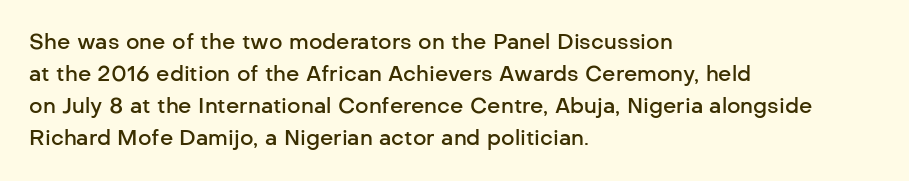
The image shows 21 px text type, upright; set left-aligned, normal line spacing (1.53x), normal letter spacing, not underlined.
